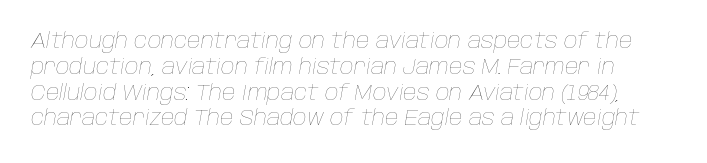
Q: Is the text bold? A: No.
Q: Is the text italic (slanted)? A: Yes, it leans right by about 10 degrees.
Q: Is the text underlined? A: No.
Q: Is the spacing between letters normal or unusually wide? A: Normal.
